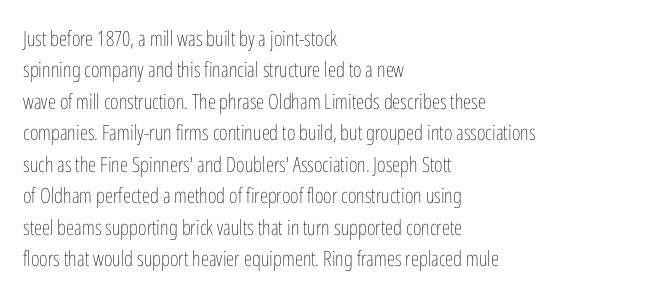
Q: Is the text bold? A: No.
Q: Is the text italic (slanted)? A: No, it is upright.
Q: Is the text underlined? A: No.
Q: How is the paragraph aligned? A: Left-aligned.
Q: Is the spacing between letters normal or unusually wide? A: Normal.
Q: Is the spacing between lines tight, normal or loose? A: Normal.
